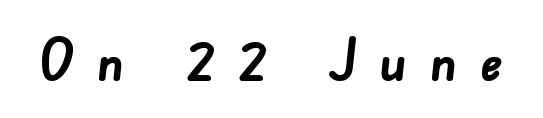
{"serif": "no", "bold": "yes", "weight": "semibold", "width": "normal", "stroke_contrast": "low", "x_height": "small", "monospaced": "no", "underline": "no", "letter_spacing": "wide", "letter_spacing_em": 0.39, "glyph_px": 58}
